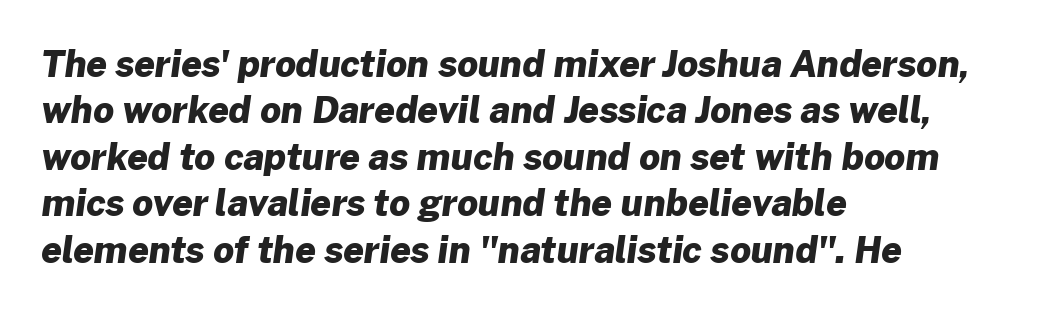
Successive baselines arrive at the customary interval. Line beginnings align vertically; line endings do not. Clear beneath every line of the passage. As a designer I'd log this as weight 700, bold. The passage shown is typeset with a sans-serif family.
